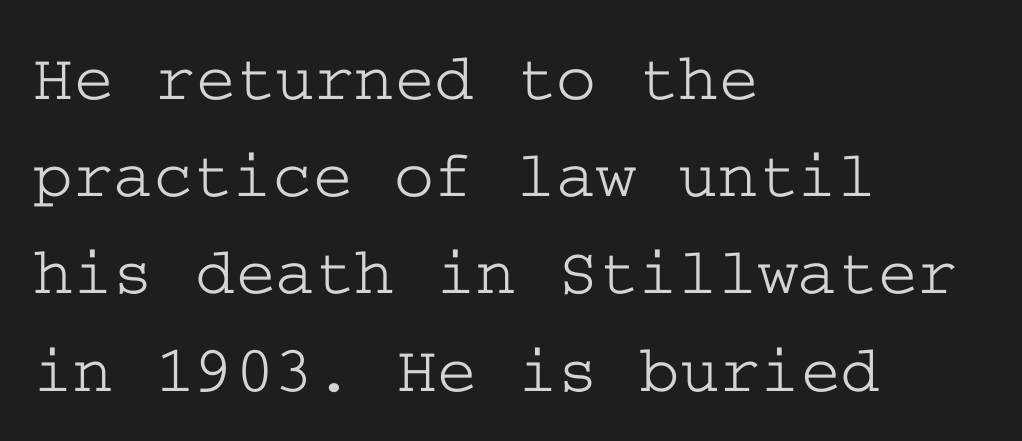
The image shows 68 px wide serif type, upright; set left-aligned, normal line spacing (1.43x), normal letter spacing, not underlined; low stroke contrast and a medium x-height.
